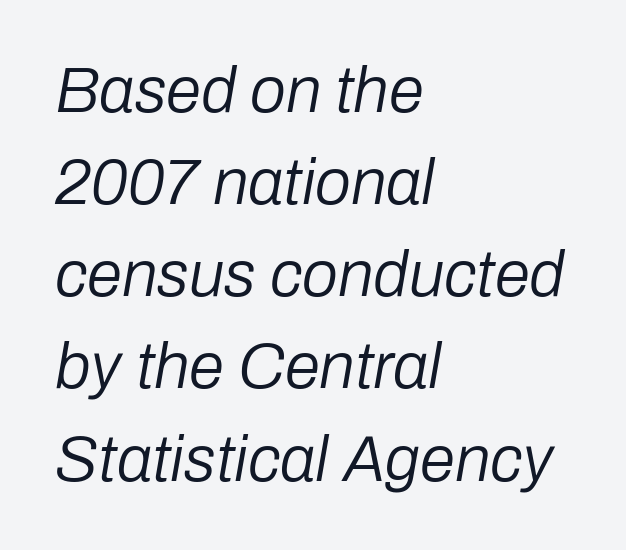
{"italic": "yes", "lean": "right", "slant_degrees": 10, "bold": "no", "weight": "regular", "width": "normal", "stroke_contrast": "low", "x_height": "medium", "monospaced": "no", "underline": "no", "align": "left", "line_spacing": "normal", "line_spacing_ratio": 1.44, "letter_spacing": "normal", "letter_spacing_em": 0.0, "glyph_px": 64}
